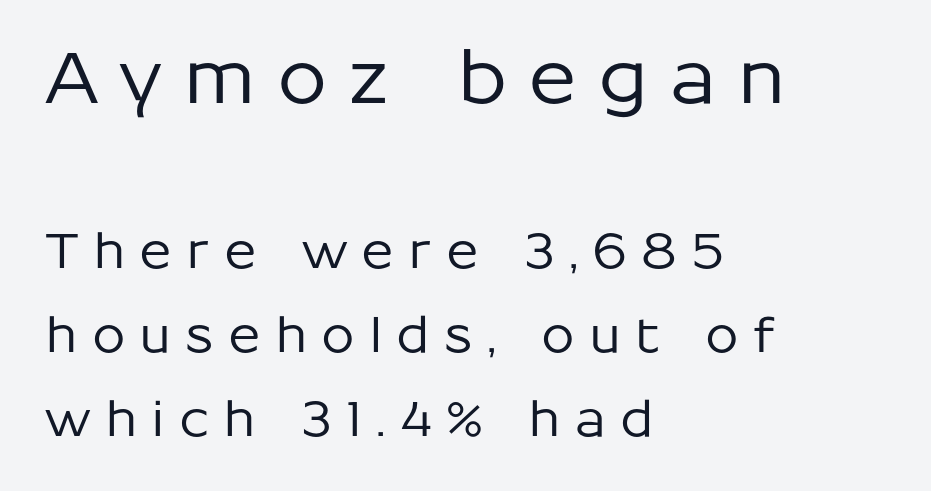
Q: Is the text italic (slanted)? A: No, it is upright.
Q: Is the typeface a serif or a sans-serif typeface? A: Sans-serif.
Q: Is the text underlined? A: No.
Q: How is the paragraph aligned? A: Left-aligned.
Q: Is the spacing between letters normal or unusually wide? A: Unusually wide.
Q: Which block of text is set in a larger size, the first (top) or the second (bottom)? A: The first (top) one.
Q: Width (condensed, normal, or wide)? A: Normal.
Q: Stroke contrast? A: Low.
Q: x-height? A: Medium.
Q: Monospaced? A: No.
